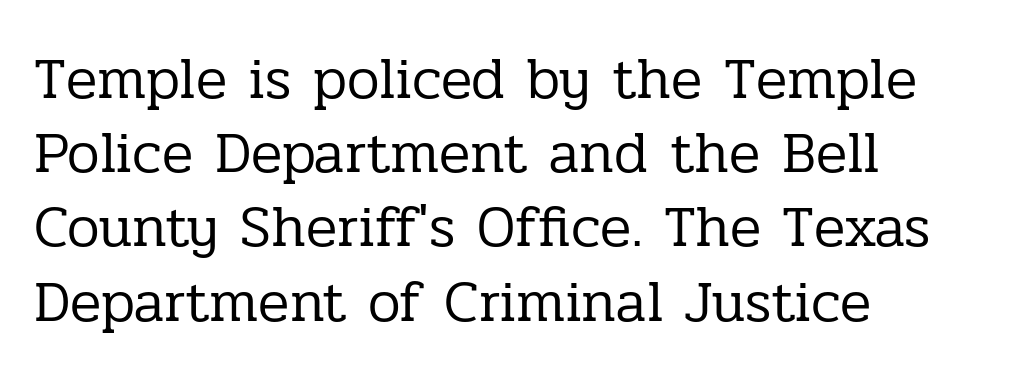
{"serif": "yes", "italic": "no", "bold": "no", "weight": "regular", "width": "normal", "stroke_contrast": "low", "x_height": "medium", "monospaced": "no", "underline": "no", "align": "left", "line_spacing": "normal", "line_spacing_ratio": 1.28, "letter_spacing": "normal", "letter_spacing_em": 0.0, "glyph_px": 58}
